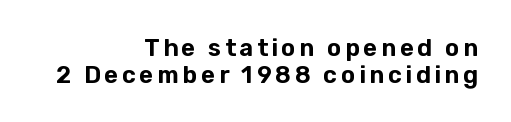
{"italic": "no", "underline": "no", "align": "right", "line_spacing": "tight", "line_spacing_ratio": 1.12, "glyph_px": 24}
